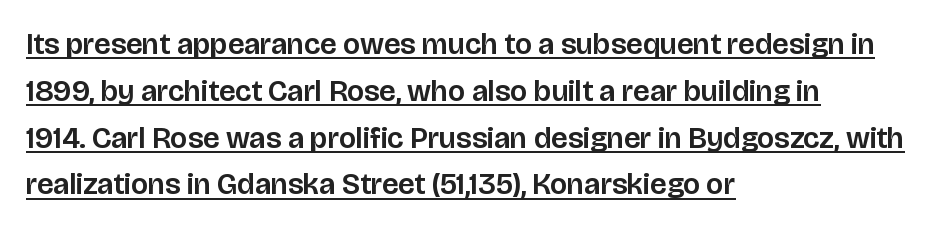
The passage shown has conventional tracking throughout. You could not count columns in this text — the font is proportionally spaced. Each letter's strokes conclude bluntly, with no projecting serifs. The compositor pushed each line to the left boundary. Each new line begins a customary step beneath the previous one.
